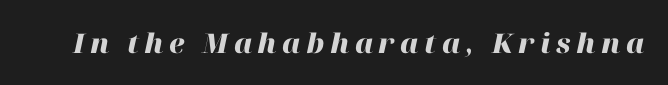
Q: Is the text bold? A: Yes.
Q: Is the text italic (slanted)? A: Yes, it leans right by about 12 degrees.
Q: Is the text underlined? A: No.
Q: Is the spacing between letters normal or unusually wide? A: Unusually wide.
